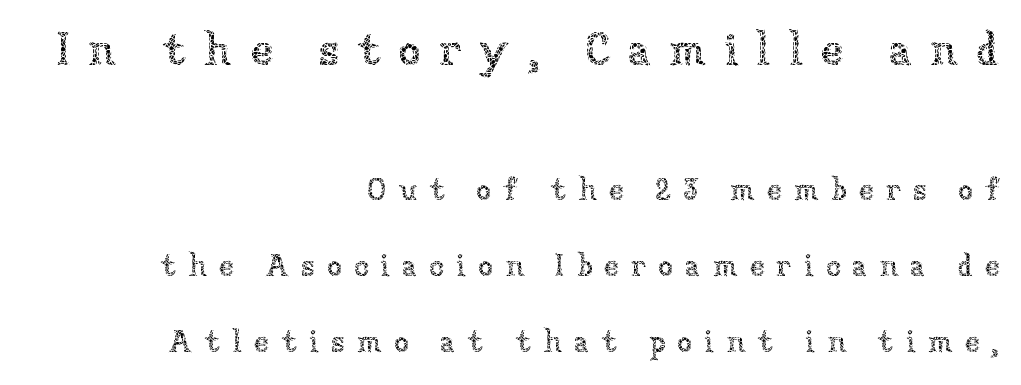
The image shows 46 px thin type, upright; set right-aligned, loose line spacing (2.45x), unusually wide letter spacing (+0.38 em), not underlined; the first (top) block is 1.48x larger; low stroke contrast and a medium x-height.
